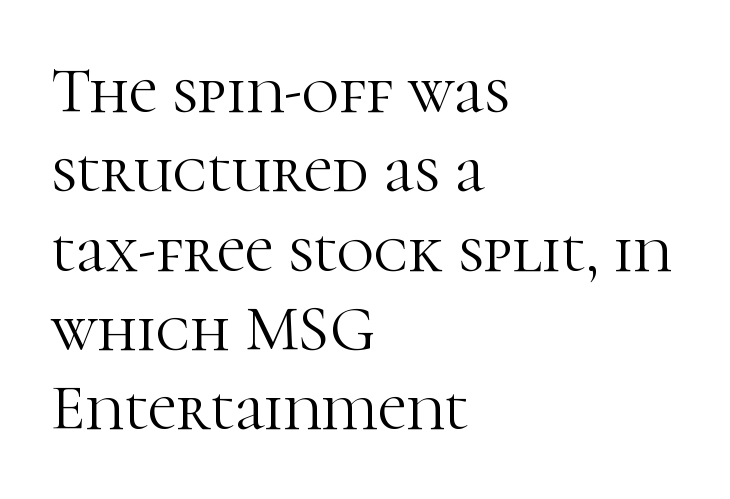
Q: Is the text bold? A: No.
Q: Is the text italic (slanted)? A: No, it is upright.
Q: Is the typeface a serif or a sans-serif typeface? A: Serif.
Q: Is the text underlined? A: No.
Q: How is the paragraph aligned? A: Left-aligned.
Q: Is the spacing between letters normal or unusually wide? A: Normal.
Q: Width (condensed, normal, or wide)? A: Normal.
Q: Stroke contrast? A: High.
Q: x-height? A: Medium.
Q: Monospaced? A: No.
